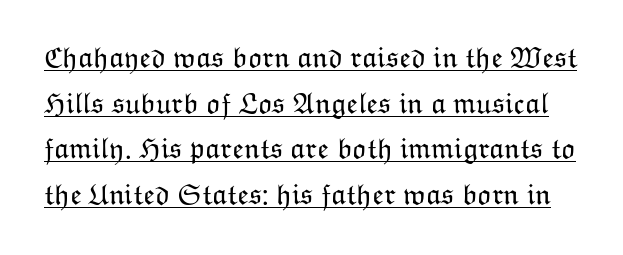
Tracking value appears to be zero — textbook default spacing. Italic: no, the glyphs are upright roman. A typesetter would call this leading conventional body-copy spacing. The typesetting does not lean heavy: it is not bold.
